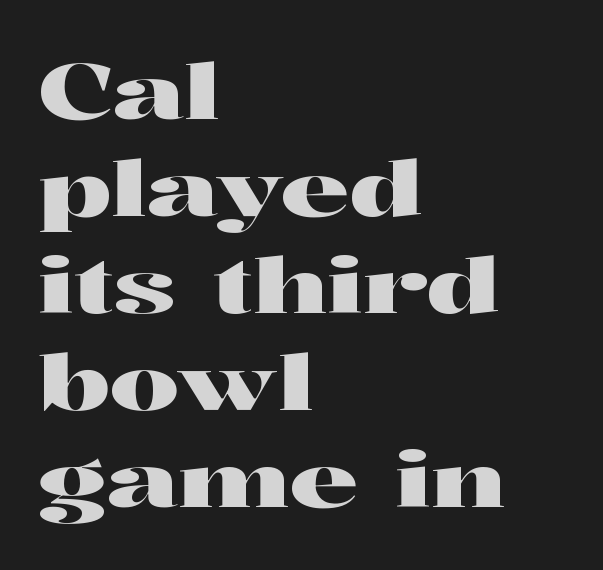
{"serif": "yes", "italic": "no", "width": "wide", "stroke_contrast": "high", "x_height": "medium", "monospaced": "no", "underline": "no", "align": "left", "line_spacing": "normal", "line_spacing_ratio": 1.26, "letter_spacing": "normal", "letter_spacing_em": 0.0, "glyph_px": 77}
